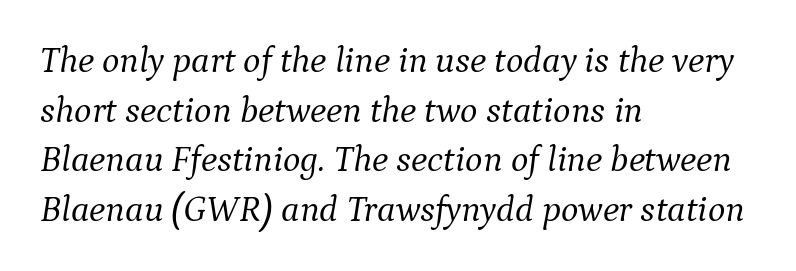
Q: Is the text bold? A: No.
Q: Is the text italic (slanted)? A: Yes, it leans right by about 9 degrees.
Q: Is the typeface a serif or a sans-serif typeface? A: Serif.
Q: Is the text underlined? A: No.
Q: How is the paragraph aligned? A: Left-aligned.
Q: Is the spacing between letters normal or unusually wide? A: Normal.
Q: Is the spacing between lines tight, normal or loose? A: Normal.
Q: Width (condensed, normal, or wide)? A: Normal.
Q: Stroke contrast? A: Medium.
Q: x-height? A: Medium.
Q: Monospaced? A: No.
